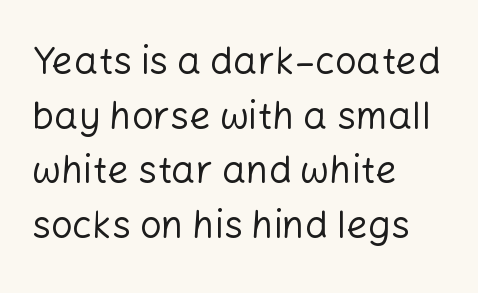
{"serif": "no", "italic": "no", "bold": "no", "weight": "regular", "width": "normal", "stroke_contrast": "low", "x_height": "medium", "monospaced": "no", "underline": "no", "align": "left", "line_spacing": "normal", "line_spacing_ratio": 1.44, "letter_spacing": "normal", "letter_spacing_em": 0.0, "glyph_px": 38}
